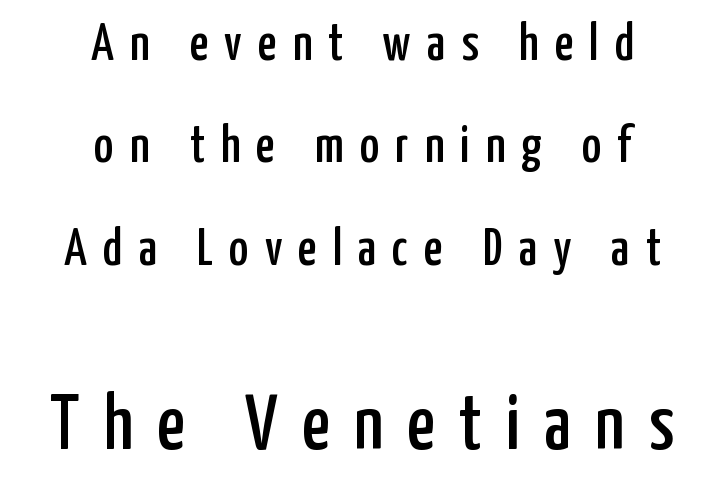
The face used here is a sans, in the tradition of grotesques and geometrics. In CSS terms this would be text-align: center. The lettering holds an erect, upright posture throughout. Anything drawn beneath the words? Only blank space. The face used here is proportionally spaced, like ordinary book or web type.
